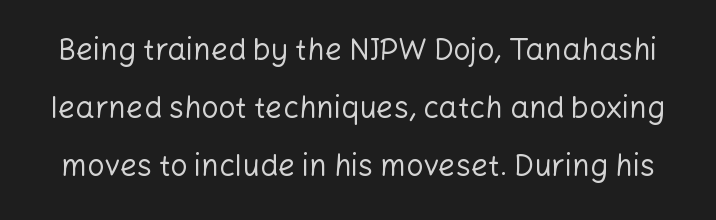
{"serif": "no", "italic": "no", "bold": "no", "weight": "regular", "width": "normal", "stroke_contrast": "low", "x_height": "medium", "monospaced": "no", "underline": "no", "line_spacing": "loose", "line_spacing_ratio": 1.94, "letter_spacing": "normal", "letter_spacing_em": 0.0, "glyph_px": 30}
